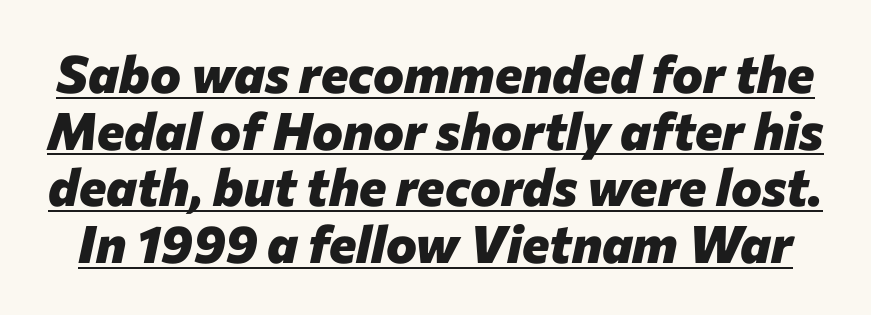
Q: Is the text bold? A: Yes.
Q: Is the text italic (slanted)? A: Yes, it leans right by about 12 degrees.
Q: Is the text underlined? A: Yes.
Q: Is the spacing between letters normal or unusually wide? A: Normal.
Q: Is the spacing between lines tight, normal or loose? A: Tight.
Q: Width (condensed, normal, or wide)? A: Normal.
Q: Stroke contrast? A: Low.
Q: x-height? A: Medium.
Q: Monospaced? A: No.
